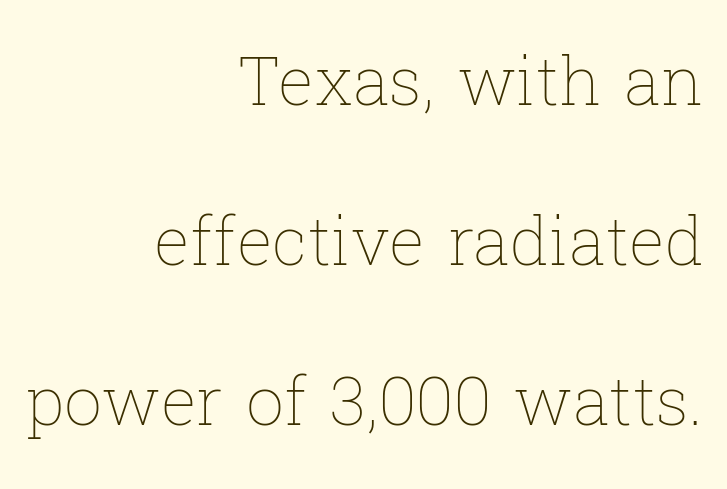
Rule under the text: the space is simply empty. The passage shown is typed in a proportional face where columns would drift. This sample trades compactness for vertical openness between lines. Heft: none added — not bold. The letterforms sit shoulder to shoulder at normal distance. Every stem runs plumb, perpendicular to the baseline.
